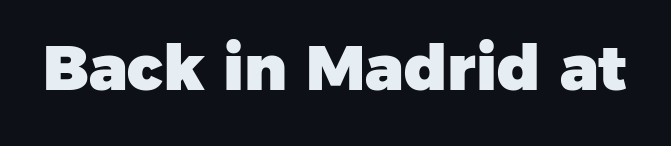
{"serif": "no", "bold": "yes", "weight": "heavy", "width": "normal", "stroke_contrast": "low", "x_height": "medium", "monospaced": "no", "underline": "no", "letter_spacing": "normal", "letter_spacing_em": 0.0, "glyph_px": 63}
